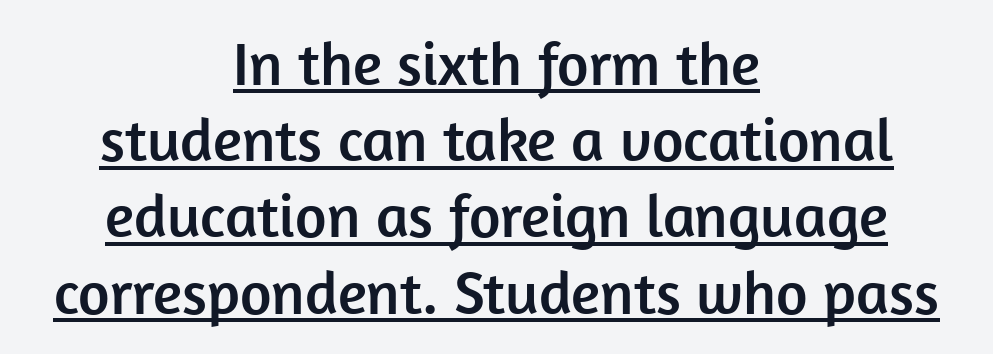
In terms of leading, this rendering sits right in the middle. Character widths vary here, with narrow letters taking less room than wide ones. Neither beginnings nor endings align; midpoints do. Vertical strokes here are truly vertical. Regarding serifs, this sample does without them. In terms of letterspacing, this is plain default setting.
